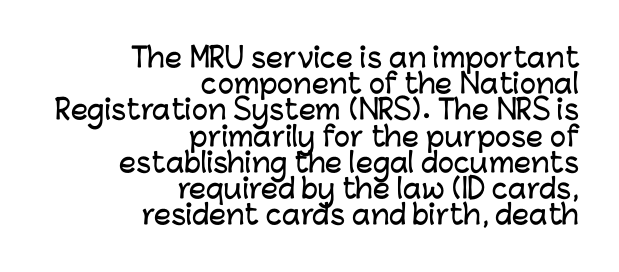
Q: Is the text italic (slanted)? A: No, it is upright.
Q: Is the text underlined? A: No.
Q: How is the paragraph aligned? A: Right-aligned.
Q: Is the spacing between letters normal or unusually wide? A: Normal.
Q: Is the spacing between lines tight, normal or loose? A: Tight.
